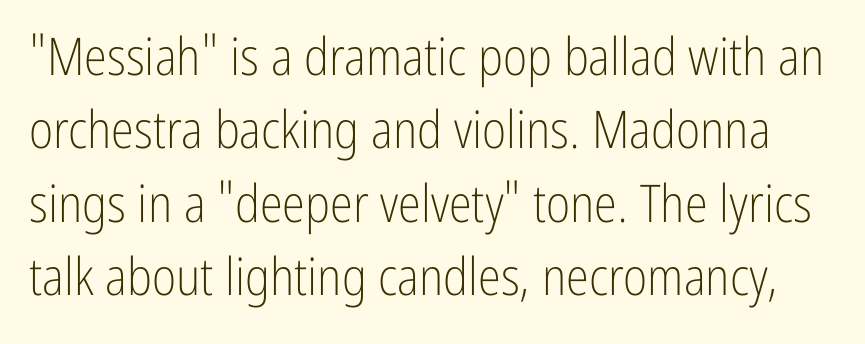
{"serif": "no", "italic": "no", "bold": "no", "weight": "light", "width": "condensed", "stroke_contrast": "low", "x_height": "medium", "monospaced": "no", "underline": "no", "line_spacing": "normal", "line_spacing_ratio": 1.41, "letter_spacing": "normal", "letter_spacing_em": 0.0, "glyph_px": 52}
